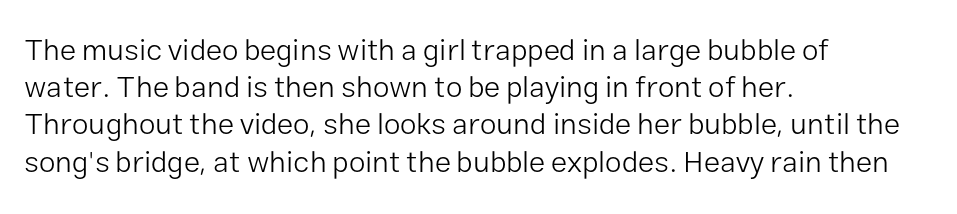
Each line starts at the same left margin while the right side varies. These lines keep a tight, regular rhythm from letter to letter. Note the varied advance widths — an 'i' is clearly narrower than an 'm'. The typesetting does not lean heavy: it is not bold. Rule under the text: the space is simply empty. Letterform terminals end flat and unadorned throughout the passage.
